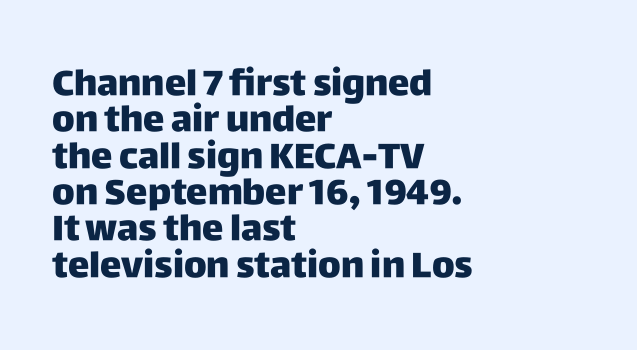
{"serif": "no", "italic": "no", "bold": "yes", "weight": "heavy", "width": "normal", "stroke_contrast": "low", "x_height": "large", "monospaced": "no", "underline": "no", "align": "left", "line_spacing": "tight", "line_spacing_ratio": 1.01, "letter_spacing": "normal", "letter_spacing_em": 0.0, "glyph_px": 36}
